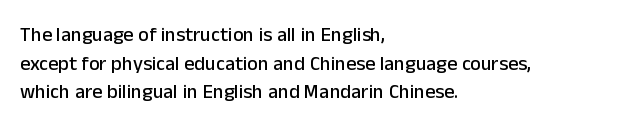
Q: Is the text italic (slanted)? A: No, it is upright.
Q: Is the text underlined? A: No.
Q: How is the paragraph aligned? A: Left-aligned.
Q: Is the spacing between letters normal or unusually wide? A: Normal.
Q: Is the spacing between lines tight, normal or loose? A: Normal.
